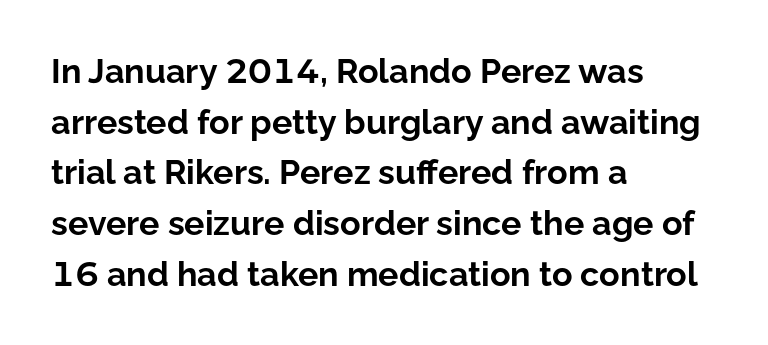
The image shows 34 px bold sans-serif type, upright; set left-aligned, normal line spacing (1.49x), normal letter spacing, not underlined; low stroke contrast and a medium x-height.
